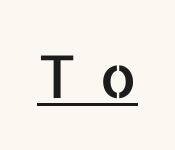
Q: Is the text italic (slanted)? A: No, it is upright.
Q: Is the typeface a serif or a sans-serif typeface? A: Sans-serif.
Q: Is the text underlined? A: Yes.
Q: Is the spacing between letters normal or unusually wide? A: Unusually wide.
Q: Width (condensed, normal, or wide)? A: Normal.
Q: Stroke contrast? A: Low.
Q: x-height? A: Medium.
Q: Monospaced? A: No.
